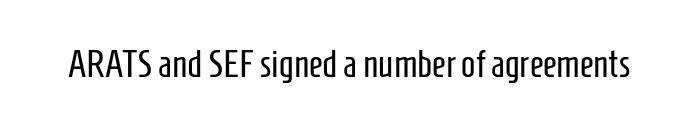
Here the designer chose a conventional face with non-uniform glyph widths. These glyphs show unthickened strokes, regular width or finer. Notice how the stems are strictly vertical — no italics here. You could call the tracking neutral — neither tight nor loose. Descenders are the only things crossing below the line.
